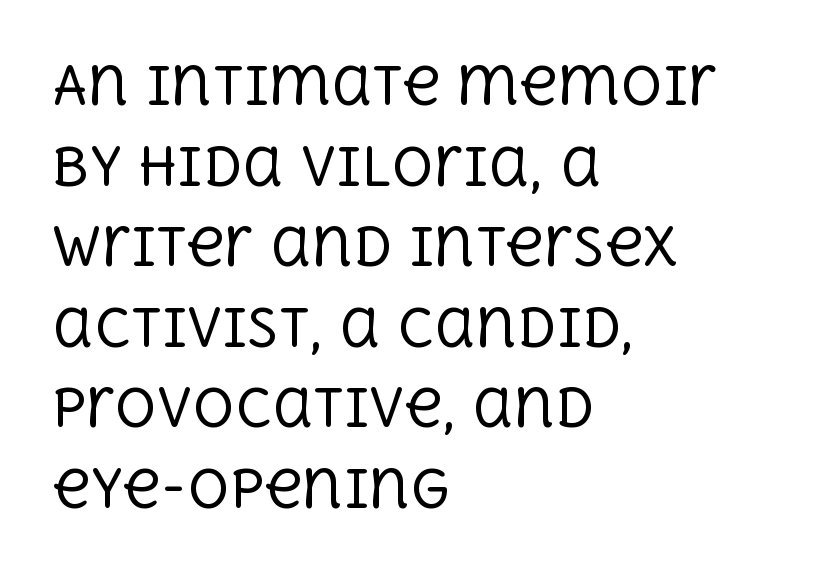
{"serif": "yes", "italic": "no", "bold": "no", "weight": "regular", "width": "normal", "x_height": "large", "monospaced": "no", "underline": "no", "align": "left", "line_spacing": "normal", "line_spacing_ratio": 1.55, "letter_spacing": "normal", "letter_spacing_em": 0.0, "glyph_px": 52}
